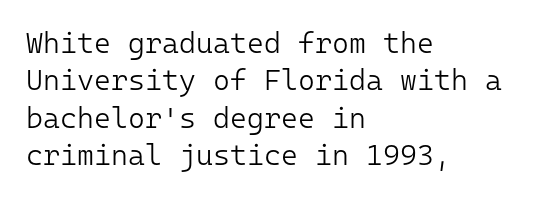
You could call the tracking neutral — neither tight nor loose. Note the uniform advance width — an 'i' takes as much space as an 'm'. The gap between lines stays unmarked. This reads as an unemphasized weight, regular at the heaviest.
